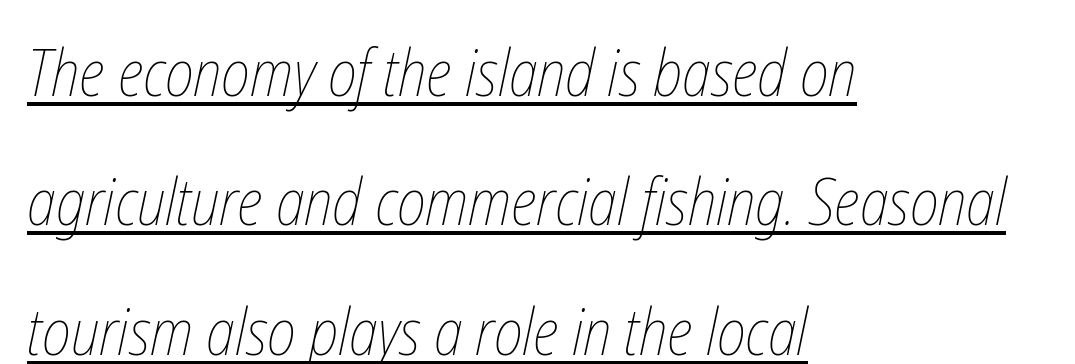
Q: Is the text bold? A: No.
Q: Is the text underlined? A: Yes.
Q: How is the paragraph aligned? A: Left-aligned.
Q: Is the spacing between letters normal or unusually wide? A: Normal.
Q: Is the spacing between lines tight, normal or loose? A: Loose.
Q: Width (condensed, normal, or wide)? A: Condensed.
Q: Stroke contrast? A: Low.
Q: x-height? A: Medium.
Q: Monospaced? A: No.
